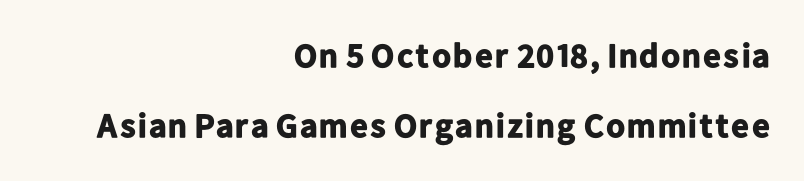
Q: Is the text bold? A: Yes.
Q: Is the text italic (slanted)? A: No, it is upright.
Q: Is the typeface a serif or a sans-serif typeface? A: Sans-serif.
Q: Is the text underlined? A: No.
Q: How is the paragraph aligned? A: Right-aligned.
Q: Is the spacing between letters normal or unusually wide? A: Normal.
Q: Is the spacing between lines tight, normal or loose? A: Loose.
Q: Width (condensed, normal, or wide)? A: Normal.
Q: Stroke contrast? A: Low.
Q: x-height? A: Medium.
Q: Monospaced? A: No.
